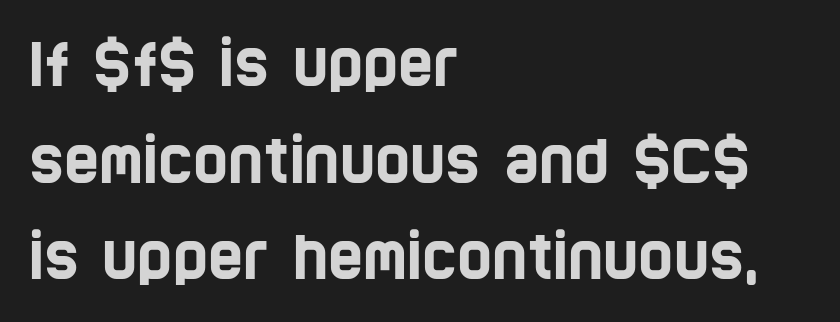
Layout note: lines flush left. Is the letter spacing exaggerated? No — it looks like the ordinary default. The strip under each line holds only bare page. The passage shown stacks its lines at a standard gap. These lines are composed in type without serifs. The face used here is proportionally spaced, like ordinary book or web type.
